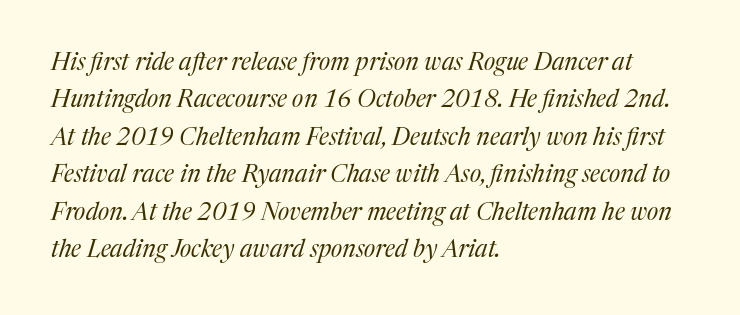
The string is rendered with underlining switched off. Visually the block forms a straight wall on the left and a jagged coastline on the right. Heaviness? Minimal to ordinary, like unemphasized prose. Each new line begins a customary step beneath the previous one.
